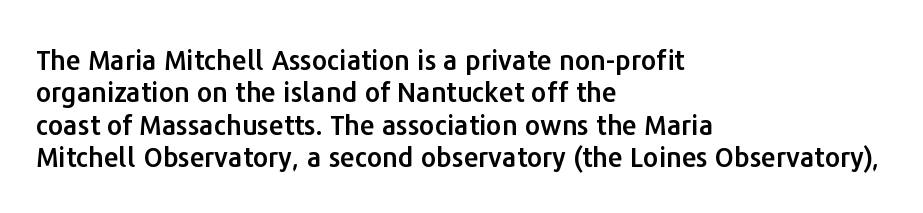
Designer's note — italics off, roman on. The specimen omits any rule beneath the text block's lines. No extra tracking has been applied to these lines. Each line starts at the same left margin while the right side varies.
